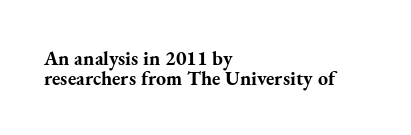
The image shows 20 px bold type, upright; set left-aligned, tight line spacing (0.99x), normal letter spacing, not underlined.
